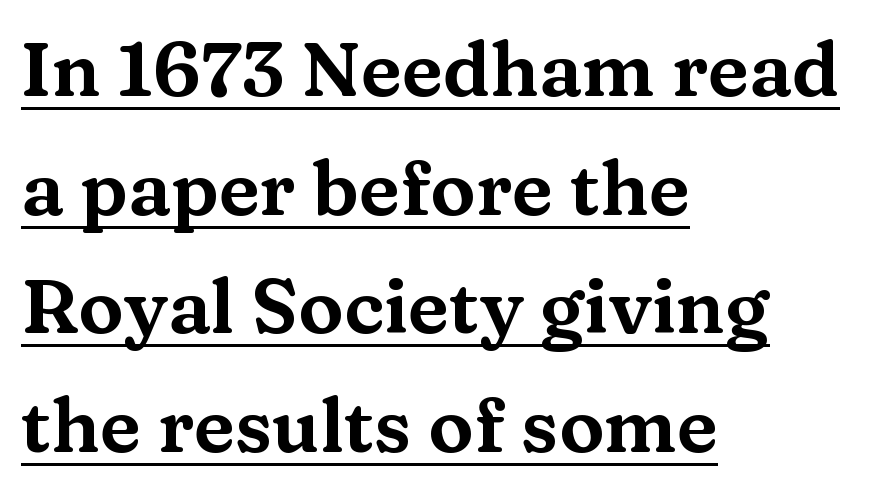
Q: Is the text italic (slanted)? A: No, it is upright.
Q: Is the typeface a serif or a sans-serif typeface? A: Serif.
Q: Is the text underlined? A: Yes.
Q: How is the paragraph aligned? A: Left-aligned.
Q: Is the spacing between letters normal or unusually wide? A: Normal.
Q: Is the spacing between lines tight, normal or loose? A: Normal.
Q: Width (condensed, normal, or wide)? A: Wide.
Q: Stroke contrast? A: Medium.
Q: x-height? A: Medium.
Q: Monospaced? A: No.
